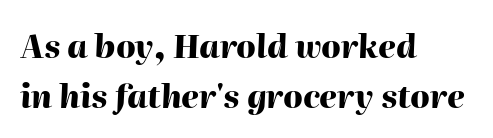
The image shows 32 px heavy type, italic (leaning right); set left-aligned, normal line spacing (1.56x), normal letter spacing, not underlined; high stroke contrast and a medium x-height.
